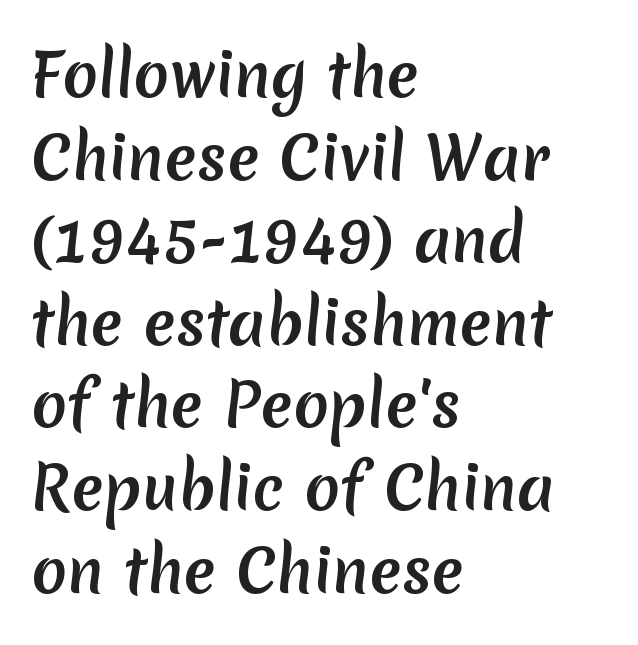
The image shows 59 px sans-serif type; set left-aligned, normal line spacing (1.4x), normal letter spacing, not underlined; medium stroke contrast and a medium x-height.
